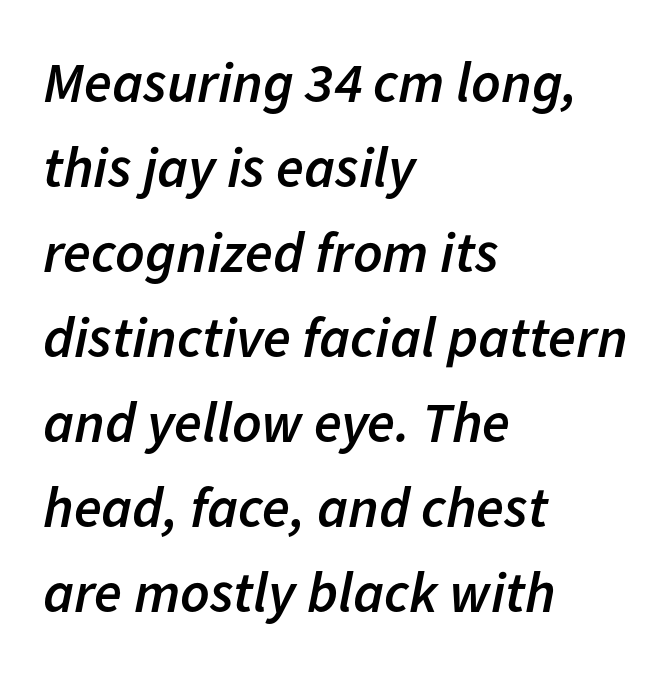
The image shows 57 px semibold type, italic (leaning right); set left-aligned, normal line spacing (1.49x), normal letter spacing, not underlined; low stroke contrast and a medium x-height.
